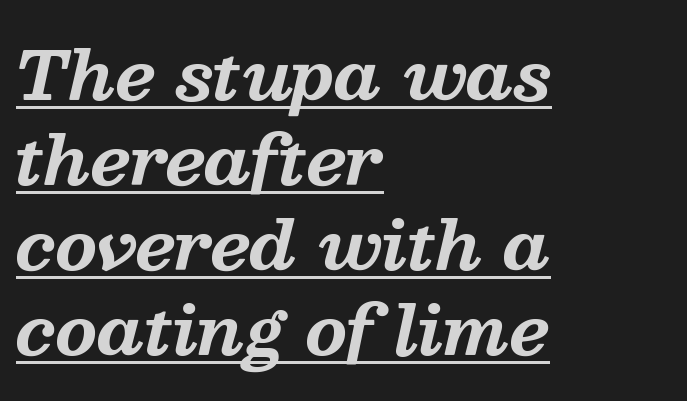
{"serif": "yes", "italic": "yes", "lean": "right", "slant_degrees": 13, "bold": "yes", "weight": "bold", "width": "normal", "stroke_contrast": "medium", "x_height": "medium", "monospaced": "no", "underline": "yes", "align": "left", "line_spacing": "normal", "line_spacing_ratio": 1.27, "letter_spacing": "normal", "letter_spacing_em": 0.0, "glyph_px": 67}
